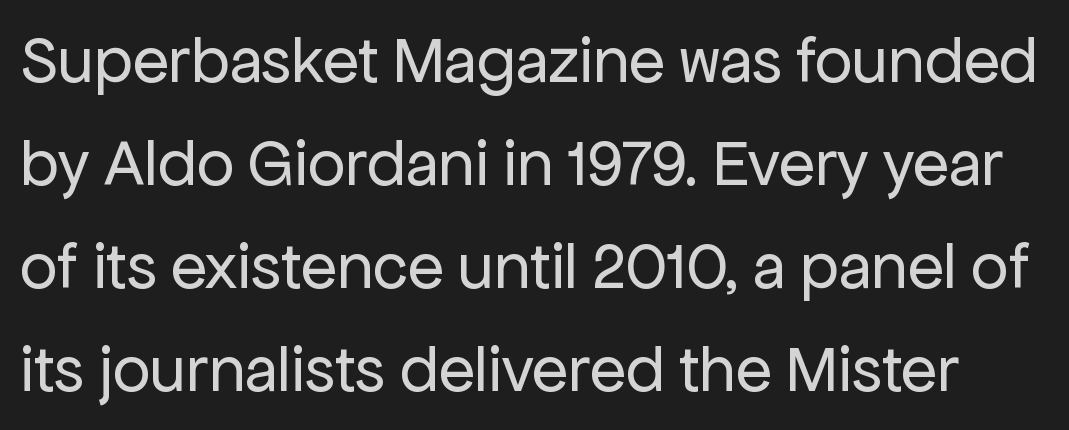
The image shows 66 px regular-weight sans-serif type, upright; set normal line spacing (1.56x), normal letter spacing, not underlined; low stroke contrast and a medium x-height.
